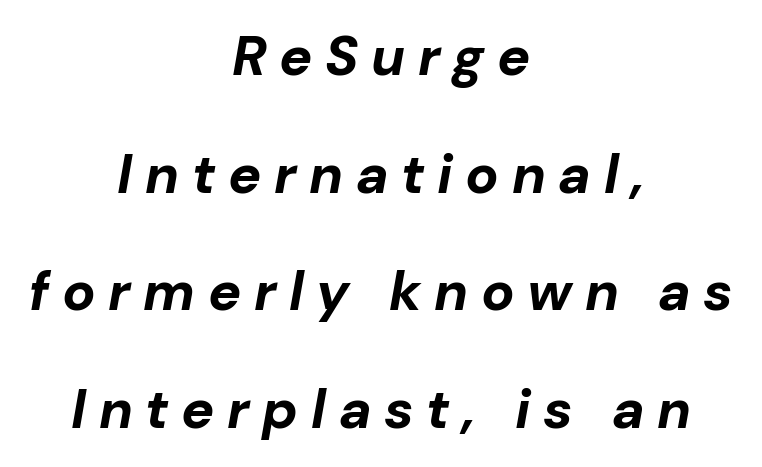
Q: Is the text bold? A: Yes.
Q: Is the text italic (slanted)? A: Yes, it leans right by about 10 degrees.
Q: Is the text underlined? A: No.
Q: How is the paragraph aligned? A: Centered.
Q: Is the spacing between letters normal or unusually wide? A: Unusually wide.
Q: Is the spacing between lines tight, normal or loose? A: Loose.
Q: Width (condensed, normal, or wide)? A: Normal.
Q: Stroke contrast? A: Low.
Q: x-height? A: Medium.
Q: Monospaced? A: No.
